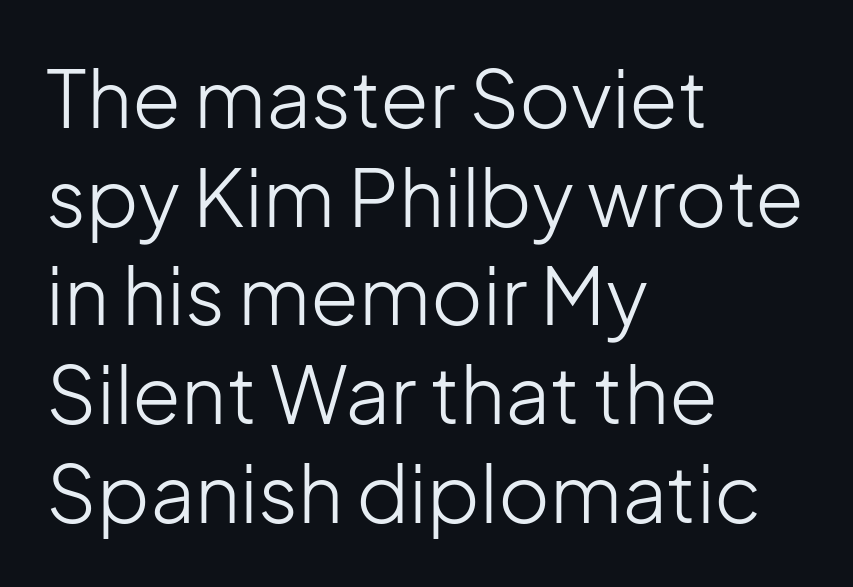
Q: Is the text bold? A: No.
Q: Is the text italic (slanted)? A: No, it is upright.
Q: Is the typeface a serif or a sans-serif typeface? A: Sans-serif.
Q: Is the text underlined? A: No.
Q: How is the paragraph aligned? A: Left-aligned.
Q: Is the spacing between letters normal or unusually wide? A: Normal.
Q: Is the spacing between lines tight, normal or loose? A: Normal.
Q: Width (condensed, normal, or wide)? A: Normal.
Q: Stroke contrast? A: Low.
Q: x-height? A: Medium.
Q: Monospaced? A: No.
